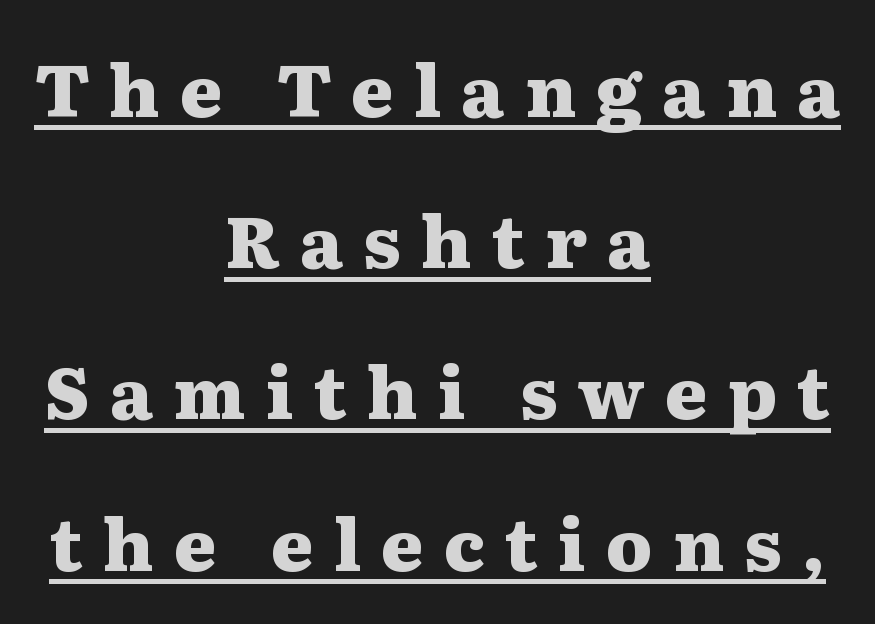
Q: Is the text bold? A: Yes.
Q: Is the text italic (slanted)? A: No, it is upright.
Q: Is the typeface a serif or a sans-serif typeface? A: Serif.
Q: Is the text underlined? A: Yes.
Q: How is the paragraph aligned? A: Centered.
Q: Is the spacing between letters normal or unusually wide? A: Unusually wide.
Q: Is the spacing between lines tight, normal or loose? A: Loose.
Q: Width (condensed, normal, or wide)? A: Wide.
Q: Stroke contrast? A: Medium.
Q: x-height? A: Medium.
Q: Monospaced? A: No.
